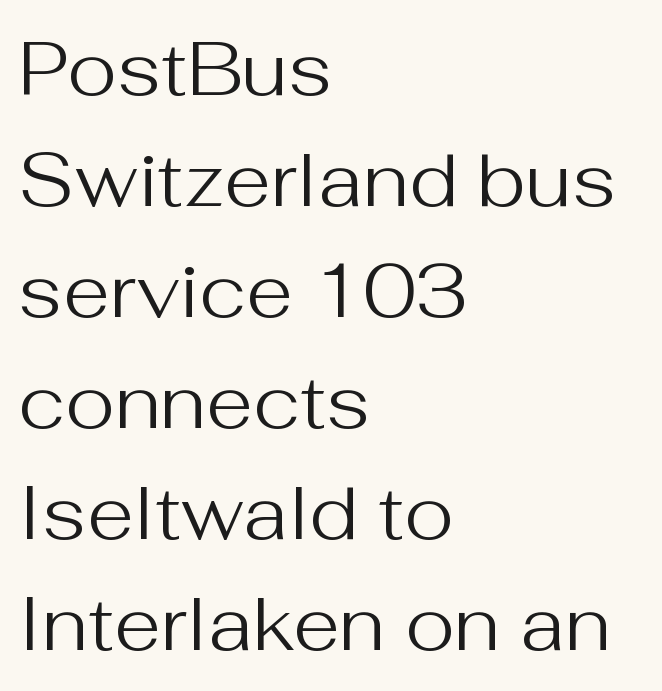
The image shows 76 px regular-weight sans-serif type, upright; set left-aligned, normal line spacing (1.46x), normal letter spacing, not underlined; medium stroke contrast and a medium x-height.
